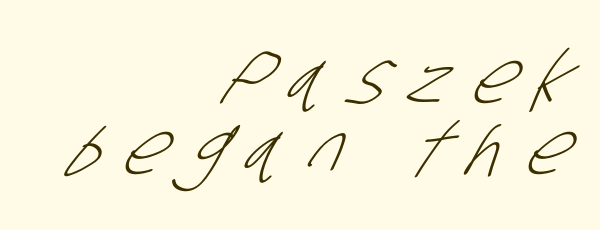
Q: Is the text bold? A: No.
Q: Is the typeface a serif or a sans-serif typeface? A: Sans-serif.
Q: Is the text underlined? A: No.
Q: How is the paragraph aligned? A: Right-aligned.
Q: Is the spacing between letters normal or unusually wide? A: Unusually wide.
Q: Is the spacing between lines tight, normal or loose? A: Tight.
Q: Width (condensed, normal, or wide)? A: Condensed.
Q: Stroke contrast? A: Low.
Q: x-height? A: Large.
Q: Monospaced? A: No.
